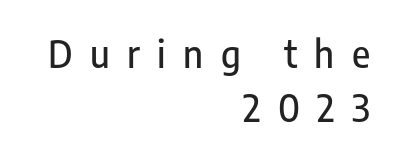
Each word looks stretched out because of the extra space between its letters. Note the varied advance widths — an 'i' is clearly narrower than an 'm'. Any mark beneath the type? The region is blank. This block has exactly the height ordinary leading produces. Is there any slant? The stems are plumb.
